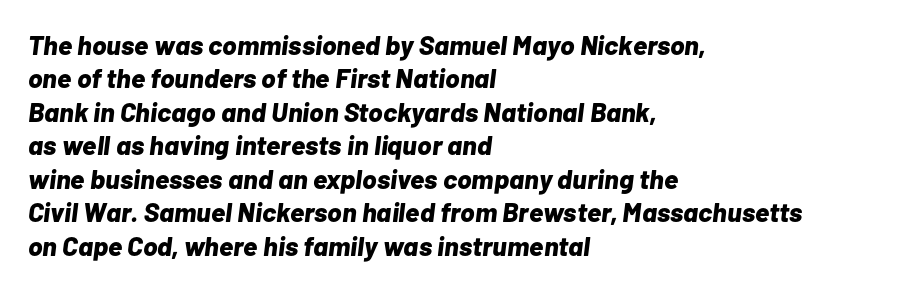
Line starts are locked; line ends wander. Only glyphs here, with clear space below each row. In terms of letterspacing, this is plain default setting. It's the slanting kind of type. Students, this is bold: see how much ink each stroke carries.
